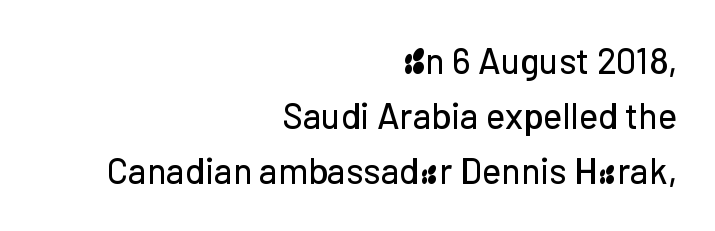
Q: Is the text italic (slanted)? A: No, it is upright.
Q: Is the typeface a serif or a sans-serif typeface? A: Sans-serif.
Q: Is the text underlined? A: No.
Q: How is the paragraph aligned? A: Right-aligned.
Q: Is the spacing between letters normal or unusually wide? A: Normal.
Q: Is the spacing between lines tight, normal or loose? A: Normal.
Q: Width (condensed, normal, or wide)? A: Normal.
Q: Stroke contrast? A: Low.
Q: x-height? A: Medium.
Q: Monospaced? A: No.
